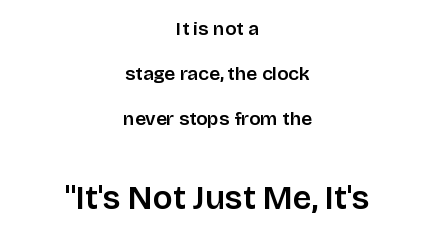
The image shows 33 px sans-serif type, upright; set centered, loose line spacing (2.37x), normal letter spacing, not underlined; the second (bottom) block is 1.74x larger; low stroke contrast and a large x-height.
